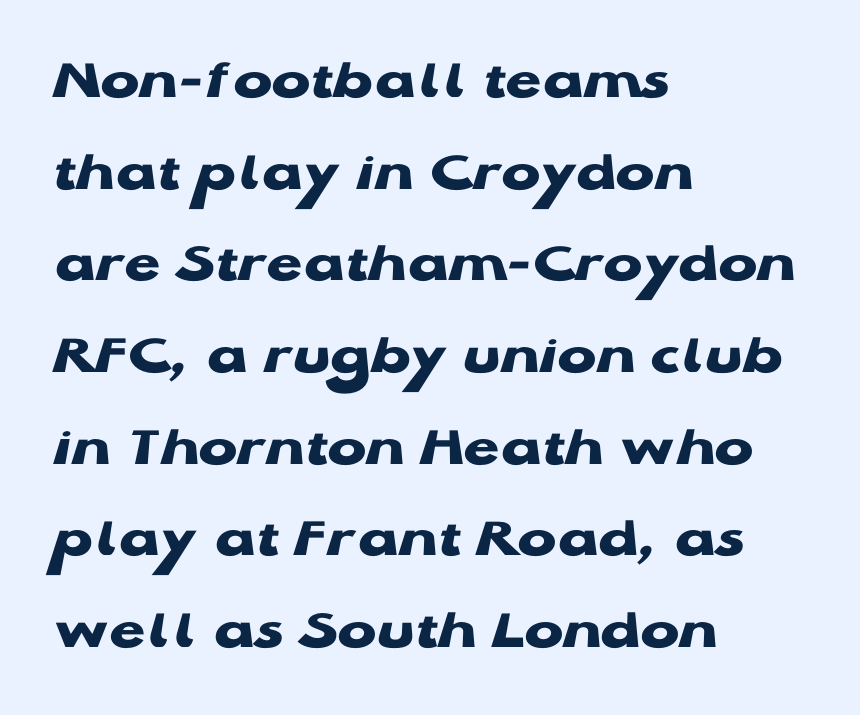
Q: Is the text bold? A: Yes.
Q: Is the text italic (slanted)? A: No, it is upright.
Q: Is the typeface a serif or a sans-serif typeface? A: Sans-serif.
Q: Is the text underlined? A: No.
Q: How is the paragraph aligned? A: Left-aligned.
Q: Is the spacing between letters normal or unusually wide? A: Normal.
Q: Is the spacing between lines tight, normal or loose? A: Normal.
Q: Width (condensed, normal, or wide)? A: Wide.
Q: Stroke contrast? A: Low.
Q: x-height? A: Medium.
Q: Monospaced? A: No.
